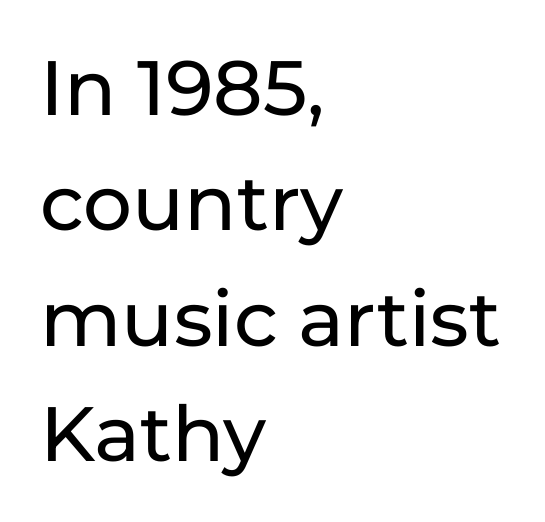
{"serif": "no", "italic": "no", "width": "normal", "stroke_contrast": "low", "x_height": "medium", "monospaced": "no", "underline": "no", "align": "left", "line_spacing": "normal", "line_spacing_ratio": 1.5, "letter_spacing": "normal", "letter_spacing_em": 0.0, "glyph_px": 77}
